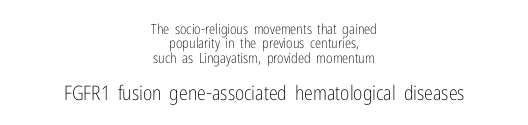
Q: Is the text bold? A: No.
Q: Is the text italic (slanted)? A: No, it is upright.
Q: Is the text underlined? A: No.
Q: How is the paragraph aligned? A: Centered.
Q: Is the spacing between letters normal or unusually wide? A: Normal.
Q: Is the spacing between lines tight, normal or loose? A: Tight.
Q: Which block of text is set in a larger size, the first (top) or the second (bottom)? A: The second (bottom) one.
